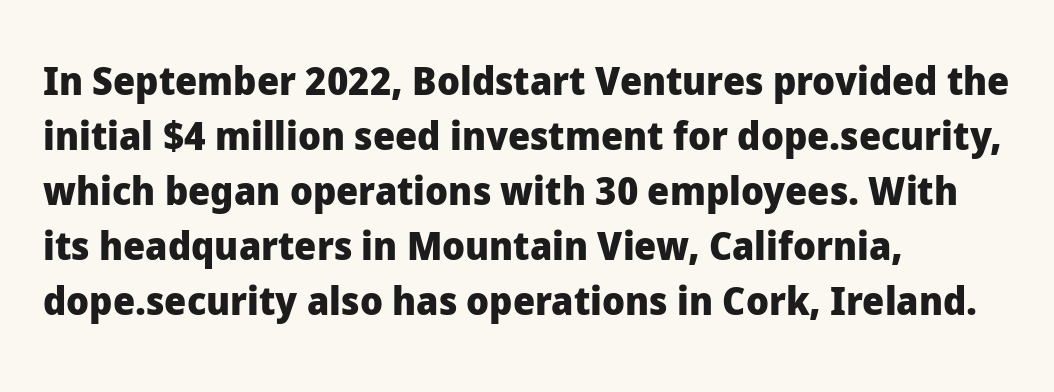
Q: Is the text bold? A: Yes.
Q: Is the text italic (slanted)? A: No, it is upright.
Q: Is the typeface a serif or a sans-serif typeface? A: Sans-serif.
Q: Is the text underlined? A: No.
Q: How is the paragraph aligned? A: Left-aligned.
Q: Is the spacing between letters normal or unusually wide? A: Normal.
Q: Is the spacing between lines tight, normal or loose? A: Normal.
Q: Width (condensed, normal, or wide)? A: Normal.
Q: Stroke contrast? A: Low.
Q: x-height? A: Medium.
Q: Monospaced? A: No.
